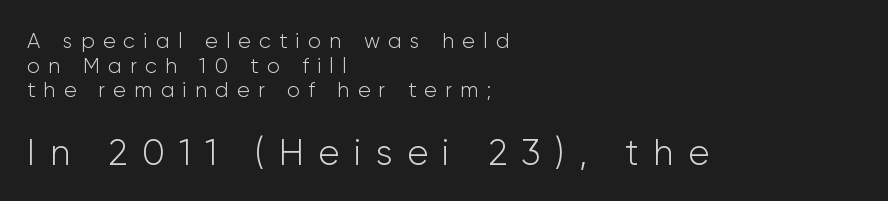
Nothing sits at the stroke ends, so this counts as sans-serif. Think standard paragraph weight, or any step lighter than that. The strip under each line holds only bare page. You could not count columns in this text — the font is proportionally spaced. The second block has been scaled up relative to the first. The axis of the letterforms is exactly vertical.
